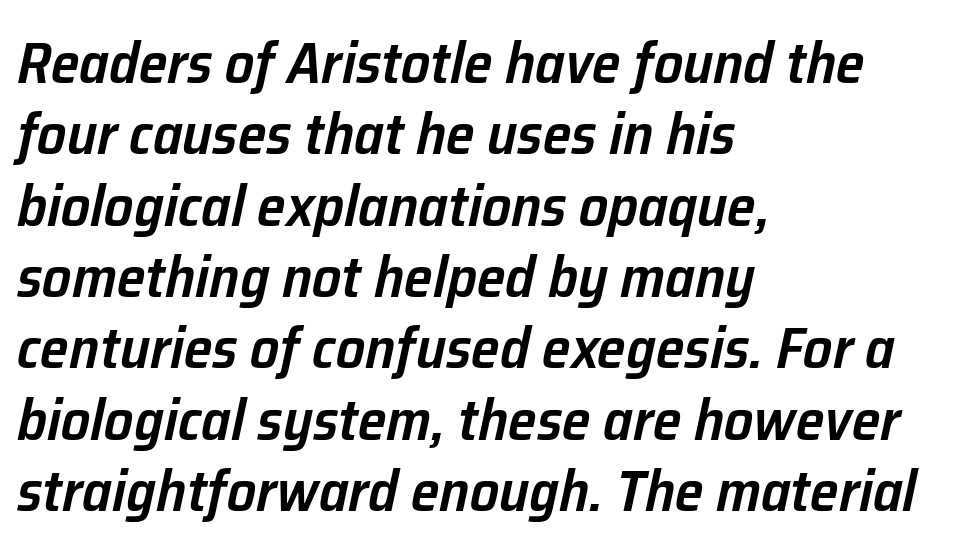
Q: Is the text bold? A: Semi-bold.
Q: Is the text italic (slanted)? A: Yes, it leans right by about 12 degrees.
Q: Is the text underlined? A: No.
Q: How is the paragraph aligned? A: Left-aligned.
Q: Is the spacing between letters normal or unusually wide? A: Normal.
Q: Width (condensed, normal, or wide)? A: Normal.
Q: Stroke contrast? A: Low.
Q: x-height? A: Medium.
Q: Monospaced? A: No.
